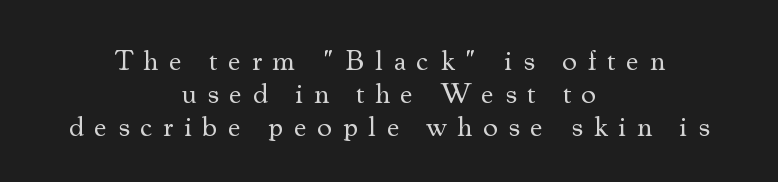
The image shows 29 px regular-weight serif type, upright; set centered, tight line spacing (1.13x), unusually wide letter spacing (+0.36 em), not underlined; medium stroke contrast and a small x-height.
